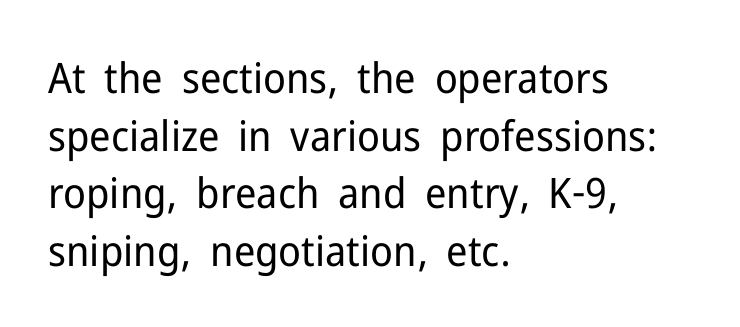
Q: Is the text bold? A: No.
Q: Is the text italic (slanted)? A: No, it is upright.
Q: Is the typeface a serif or a sans-serif typeface? A: Sans-serif.
Q: Is the text underlined? A: No.
Q: How is the paragraph aligned? A: Left-aligned.
Q: Is the spacing between letters normal or unusually wide? A: Normal.
Q: Is the spacing between lines tight, normal or loose? A: Normal.
Q: Width (condensed, normal, or wide)? A: Normal.
Q: Stroke contrast? A: Low.
Q: x-height? A: Medium.
Q: Monospaced? A: No.
